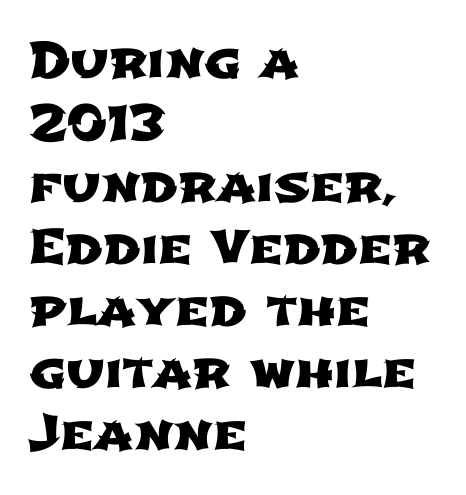
Q: Is the typeface a serif or a sans-serif typeface? A: Sans-serif.
Q: Is the text underlined? A: No.
Q: How is the paragraph aligned? A: Left-aligned.
Q: Is the spacing between letters normal or unusually wide? A: Normal.
Q: Is the spacing between lines tight, normal or loose? A: Normal.
Q: Width (condensed, normal, or wide)? A: Wide.
Q: Stroke contrast? A: Low.
Q: x-height? A: Medium.
Q: Monospaced? A: No.
